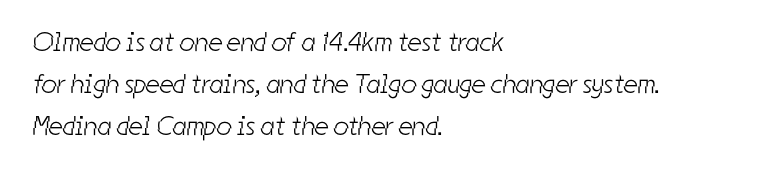
The passage shown stacks its lines at a standard gap. The letters sit at their default tracking, neither squeezed nor spread. Layout note: lines flush left. Just letters on the line, the space beneath them empty.
